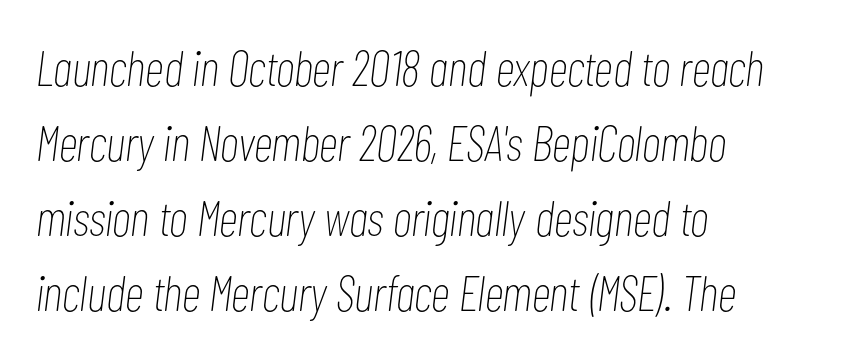
Compared with typical body copy, the letter spacing here is the same. Emphasis-style slanted type is in use. The string is rendered with underlining switched off. Weight class: somewhere from thin through regular.
